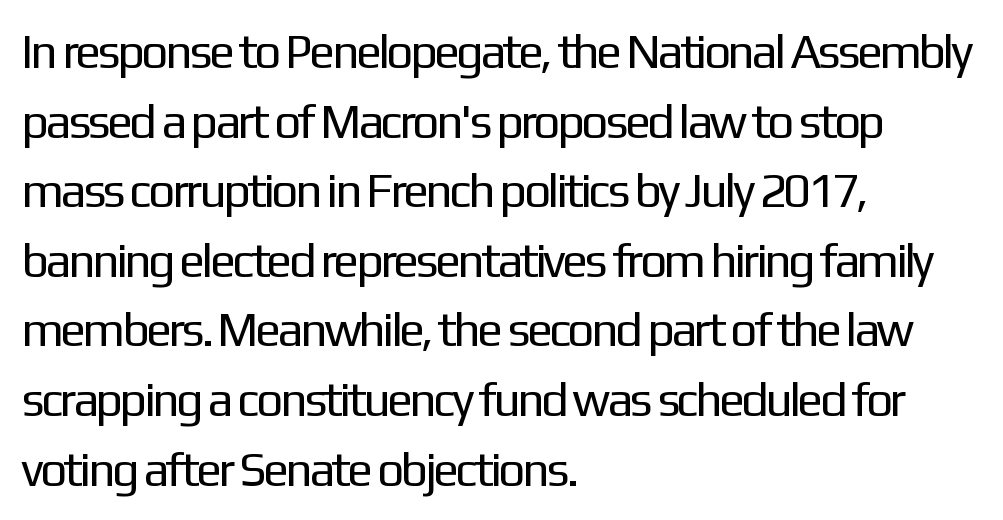
The image shows 48 px regular-weight sans-serif type, upright; set left-aligned, normal line spacing (1.45x), normal letter spacing, not underlined; low stroke contrast and a medium x-height.
